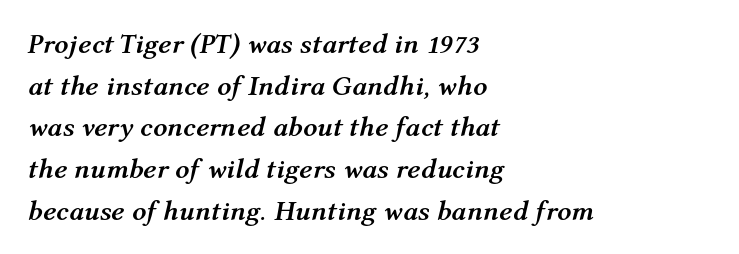
The image shows 28 px semibold type, italic (leaning right); set left-aligned, normal line spacing (1.49x), normal letter spacing, not underlined; medium stroke contrast and a medium x-height.
